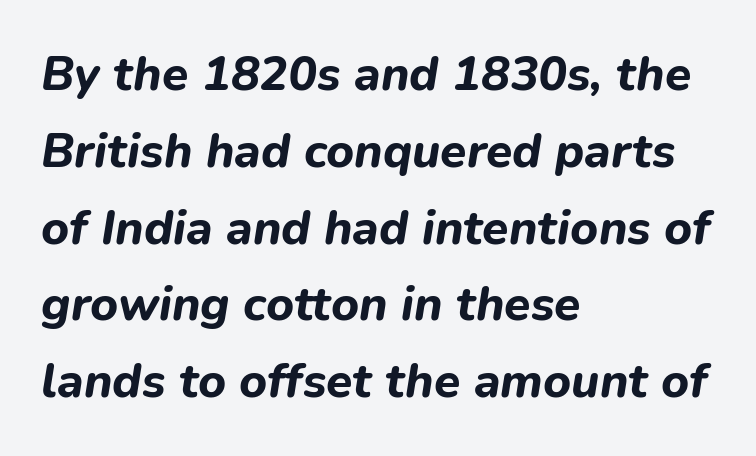
Is there much room between lines? A standard amount, neither cramped nor airy. The compositor pushed each line to the left boundary. Is the type bold? Yes — the strokes are clearly thick and heavy. Glyph-to-glyph distance matches everyday printed text. These lines are rendered in a variable-pitch font. Compared with ordinary roman type, these characters are visibly tilted.
